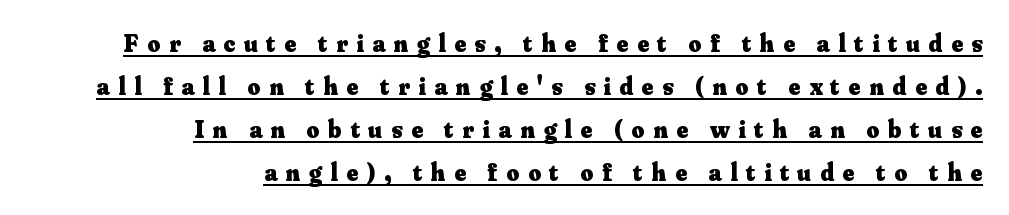
The image shows 25 px bold type, upright; set right-aligned, line spacing 1.72x, unusually wide letter spacing (+0.35 em), underlined.
